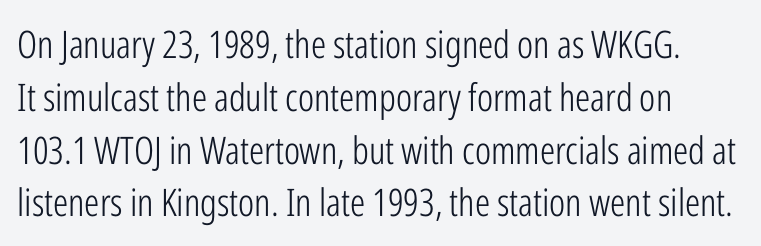
A typesetter would call this leading conventional body-copy spacing. Tall strokes in this sample are plumb rather than angled. Tracking value appears to be zero — textbook default spacing. You could not count columns in this text — the font is proportionally spaced. No feet cap the strokes, marking this as sans-serif type.
